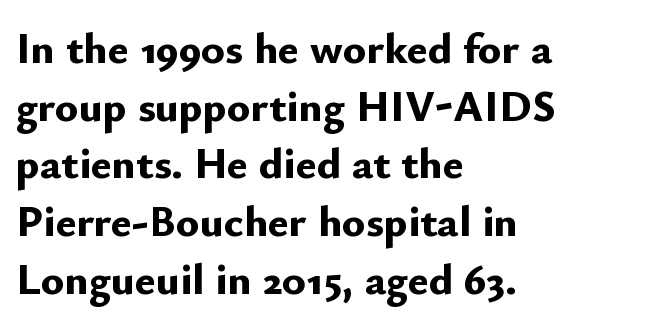
In terms of weight, the rendering is a true, heavy bold. Horizontal alignment here is leftward, the default for most running prose. The designer left line spacing at the default. Is there any slant? The stems are plumb. Is the letter spacing exaggerated? No — it looks like the ordinary default. Plain, unruled lines of type.
